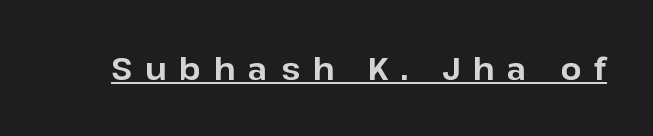
{"serif": "no", "italic": "no", "bold": "yes", "weight": "bold", "width": "normal", "stroke_contrast": "low", "x_height": "medium", "monospaced": "no", "underline": "yes", "letter_spacing": "wide", "letter_spacing_em": 0.43, "glyph_px": 30}
